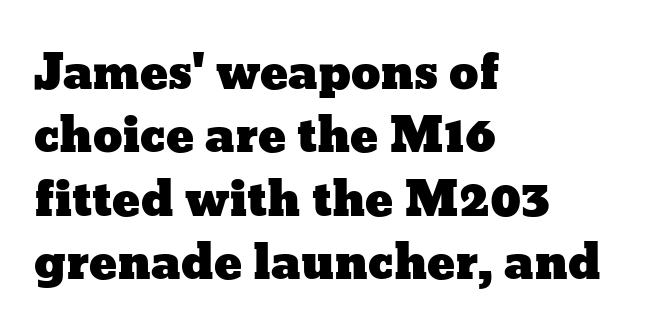
The image shows 47 px wide type, upright; set left-aligned, normal line spacing (1.35x), normal letter spacing, not underlined; low stroke contrast and a medium x-height.
